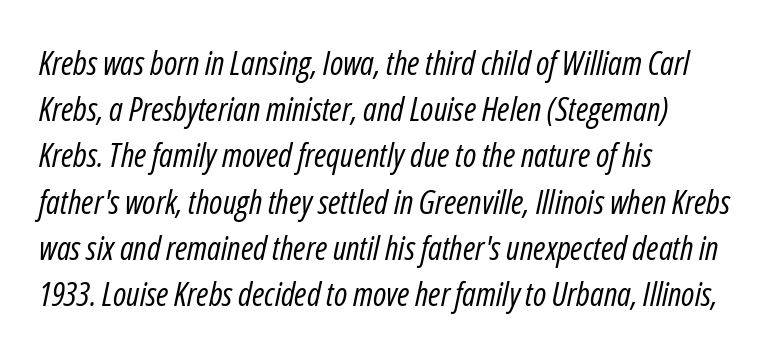
Q: Is the text bold? A: No.
Q: Is the text italic (slanted)? A: Yes, it leans right by about 12 degrees.
Q: Is the text underlined? A: No.
Q: How is the paragraph aligned? A: Left-aligned.
Q: Is the spacing between letters normal or unusually wide? A: Normal.
Q: Is the spacing between lines tight, normal or loose? A: Normal.
Q: Width (condensed, normal, or wide)? A: Condensed.
Q: Stroke contrast? A: Low.
Q: x-height? A: Medium.
Q: Monospaced? A: No.
